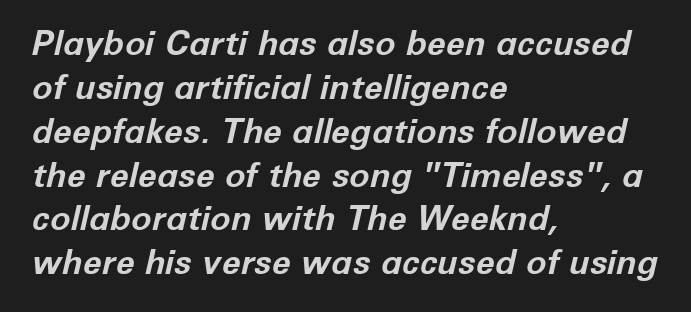
The image shows 34 px bold type, italic (leaning right); set left-aligned, normal line spacing (1.29x), normal letter spacing, not underlined; low stroke contrast and a medium x-height.
